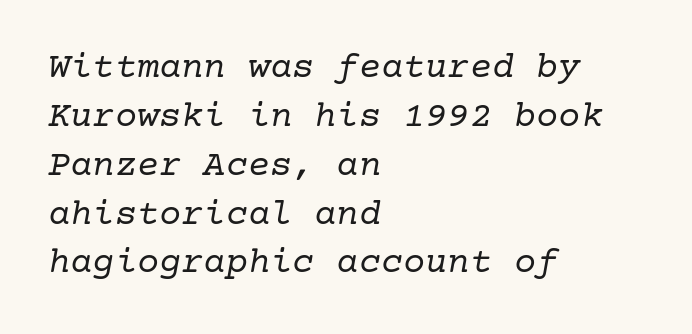
The image shows 37 px regular-weight serif type, italic (leaning right); set left-aligned, normal line spacing (1.32x), normal letter spacing, not underlined; low stroke contrast and a medium x-height.
